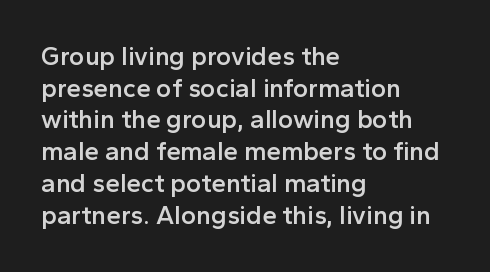
The image shows 26 px text type, upright; set left-aligned, line spacing 1.22x, normal letter spacing, not underlined.
